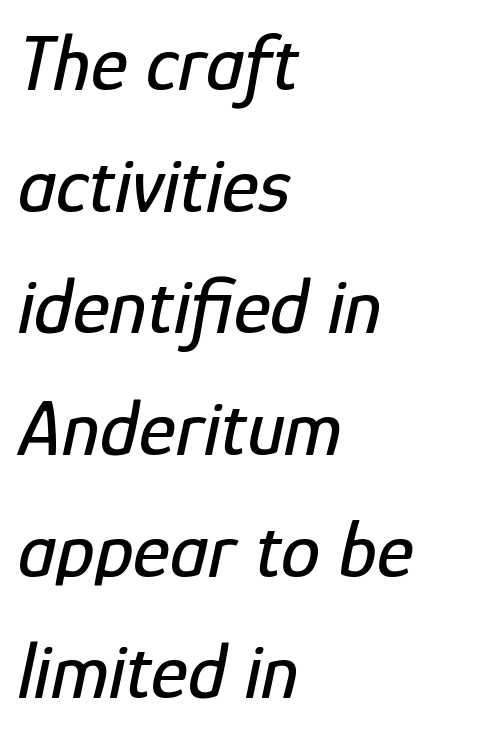
Q: Is the text italic (slanted)? A: Yes, it leans right by about 12 degrees.
Q: Is the text underlined? A: No.
Q: How is the paragraph aligned? A: Left-aligned.
Q: Is the spacing between letters normal or unusually wide? A: Normal.
Q: Is the spacing between lines tight, normal or loose? A: Normal.
Q: Width (condensed, normal, or wide)? A: Condensed.
Q: Stroke contrast? A: Low.
Q: x-height? A: Medium.
Q: Monospaced? A: No.
